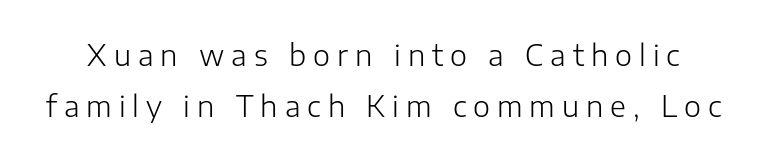
{"serif": "no", "italic": "no", "bold": "no", "weight": "light", "width": "normal", "stroke_contrast": "low", "x_height": "medium", "monospaced": "no", "underline": "no", "line_spacing_ratio": 1.77, "letter_spacing": "wide", "letter_spacing_em": 0.24, "glyph_px": 29}
